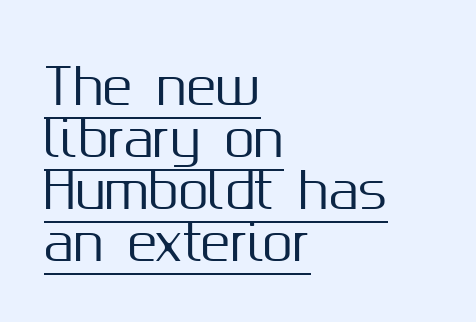
{"serif": "no", "italic": "no", "width": "normal", "stroke_contrast": "medium", "x_height": "medium", "monospaced": "no", "underline": "yes", "align": "left", "line_spacing": "tight", "line_spacing_ratio": 1.06, "letter_spacing": "normal", "letter_spacing_em": 0.0, "glyph_px": 49}
